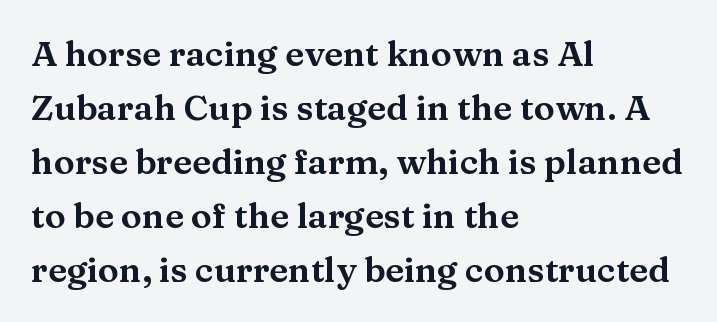
The image shows 35 px wide serif type, upright; set left-aligned, normal line spacing (1.54x), normal letter spacing, not underlined; medium stroke contrast and a medium x-height.
